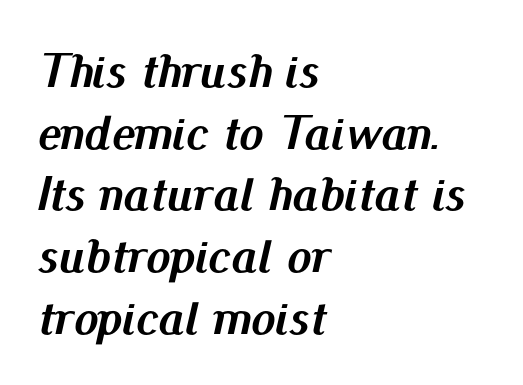
The words here are not underlined. The rows are spaced the way most documents space them. All the whitespace from short lines collects on the right. A full-strength bold gives these letters their thick strokes. The letterforms sit shoulder to shoulder at normal distance. Rendered with sloped, italic letterforms.
